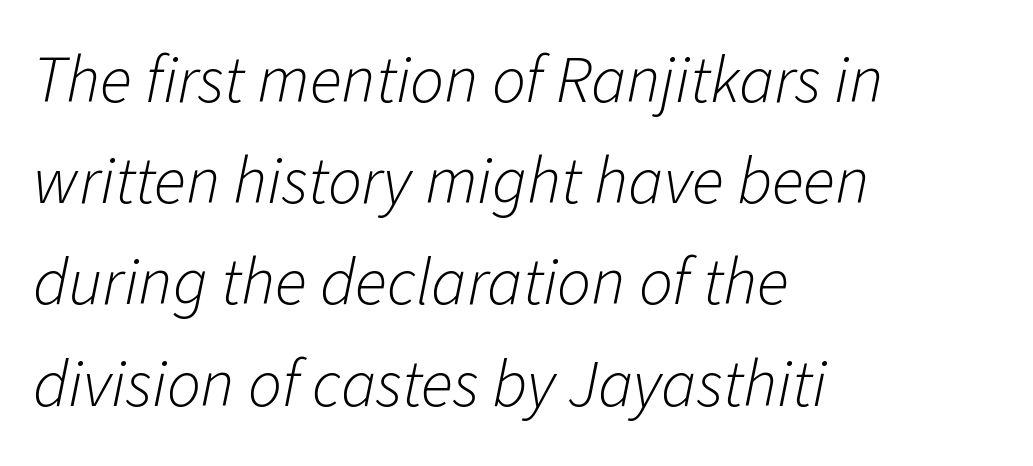
You could call the tracking neutral — neither tight nor loose. Interline gaps are of average width in this sample. Stems here are at most as thick as an everyday book face. You can tell it's italic because the verticals aren't actually vertical. These lines are rendered in a variable-pitch font. Clear beneath every line of the passage.
